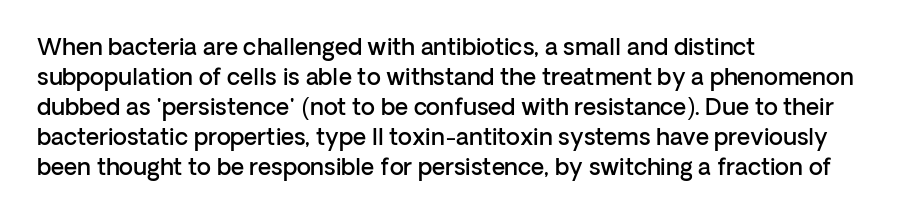
Q: Is the text bold? A: Semi-bold.
Q: Is the text italic (slanted)? A: No, it is upright.
Q: Is the text underlined? A: No.
Q: How is the paragraph aligned? A: Left-aligned.
Q: Is the spacing between letters normal or unusually wide? A: Normal.
Q: Is the spacing between lines tight, normal or loose? A: Normal.
